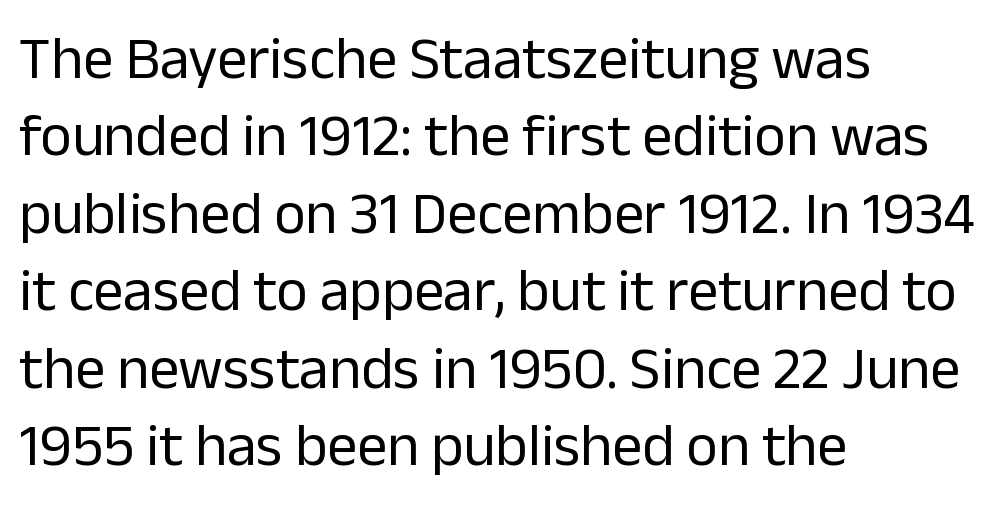
The image shows 60 px regular-weight sans-serif type, upright; set left-aligned, normal line spacing (1.29x), normal letter spacing, not underlined; low stroke contrast and a medium x-height.
